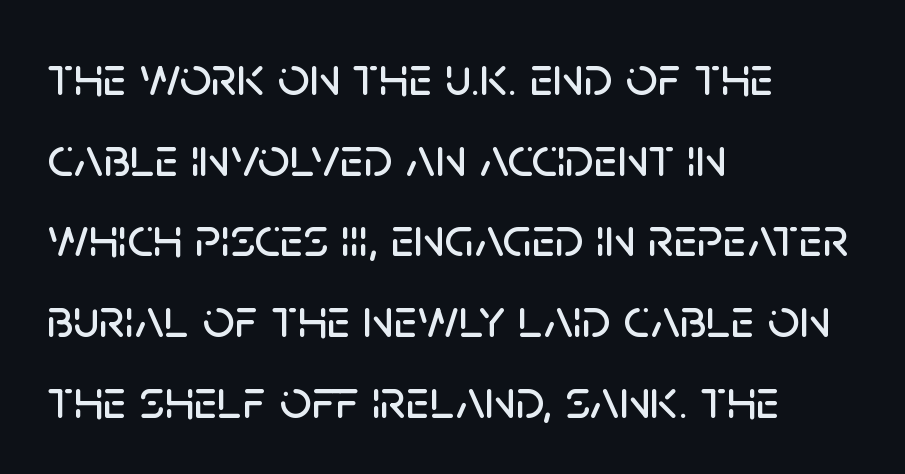
In terms of letterspacing, this is plain default setting. The lines are quadded left. The zone under the glyphs is completely vacant. How would I describe the line gaps? Plain and ordinary.
